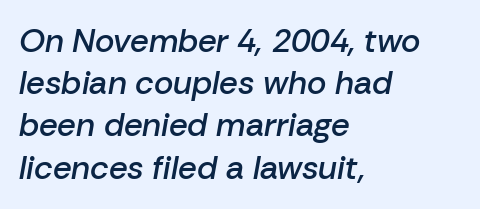
The image shows 33 px semibold type, italic (leaning right); set left-aligned, normal line spacing (1.28x), normal letter spacing, not underlined; low stroke contrast and a medium x-height.
